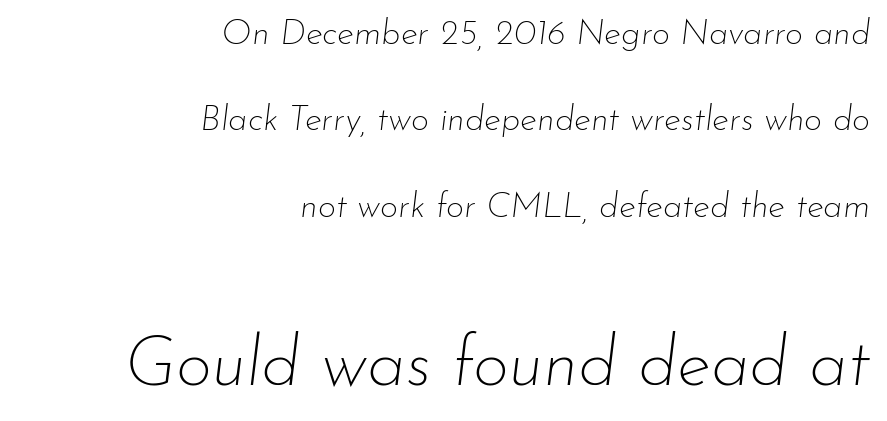
The image shows 70 px thin type, italic (leaning right); set right-aligned, loose line spacing (2.47x), normal letter spacing, not underlined; the second (bottom) block is 2.0x larger; low stroke contrast and a small x-height.
